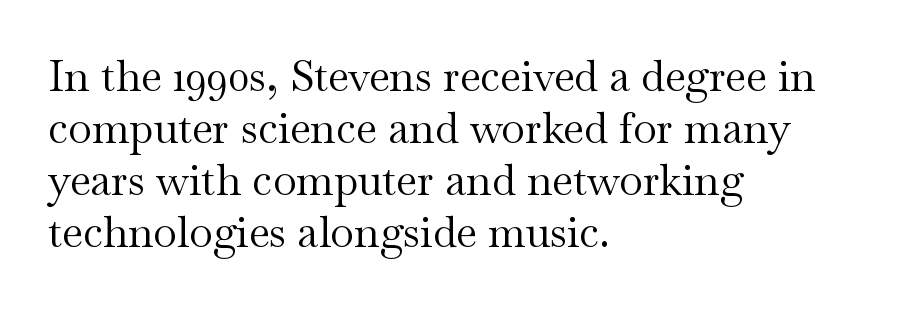
The zone under the glyphs is completely vacant. The letterforms sit at book weight or below. Compared with typical body copy, the letter spacing here is the same. The passage is arranged the way most books set body copy — flush left. This sample has the flowing, uneven cadence of proportional lettering.
